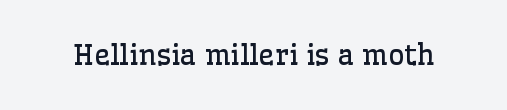
Q: Is the text bold? A: No.
Q: Is the text italic (slanted)? A: No, it is upright.
Q: Is the typeface a serif or a sans-serif typeface? A: Serif.
Q: Is the text underlined? A: No.
Q: Is the spacing between letters normal or unusually wide? A: Normal.
Q: Width (condensed, normal, or wide)? A: Normal.
Q: Stroke contrast? A: Low.
Q: x-height? A: Medium.
Q: Monospaced? A: No.
